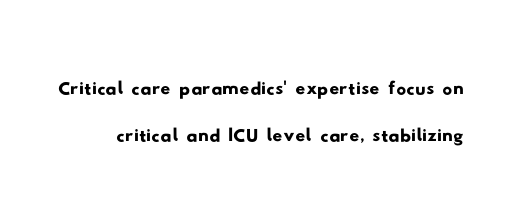
Q: Is the typeface a serif or a sans-serif typeface? A: Sans-serif.
Q: Is the text underlined? A: No.
Q: Is the spacing between letters normal or unusually wide? A: Normal.
Q: Is the spacing between lines tight, normal or loose? A: Tight.
Q: Width (condensed, normal, or wide)? A: Wide.
Q: Stroke contrast? A: Low.
Q: x-height? A: Small.
Q: Monospaced? A: No.
